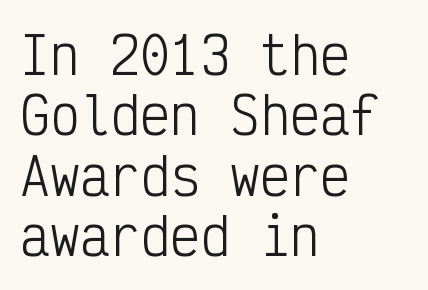
The image shows 50 px light, condensed sans-serif type, upright, monospaced; set left-aligned, line spacing 1.21x, normal letter spacing, not underlined; low stroke contrast and a medium x-height.
